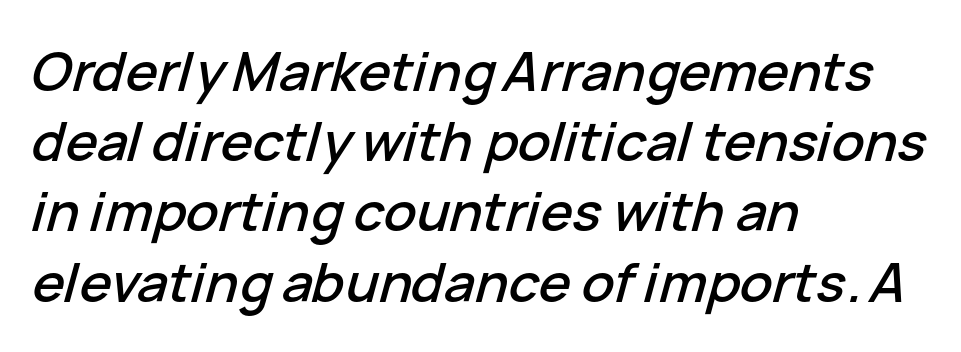
The image shows 54 px text type, italic (leaning right); set left-aligned, normal line spacing (1.3x), normal letter spacing, not underlined; low stroke contrast and a medium x-height.
